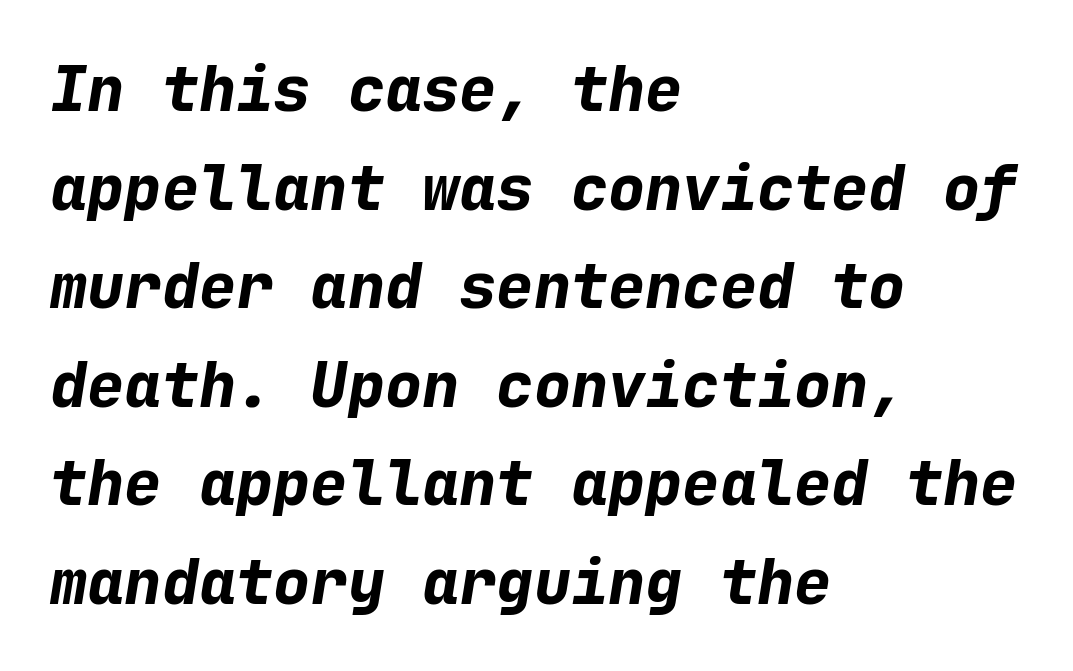
The image shows 62 px bold type, italic (leaning right), monospaced; set left-aligned, normal line spacing (1.59x), normal letter spacing, not underlined; low stroke contrast and a medium x-height.
